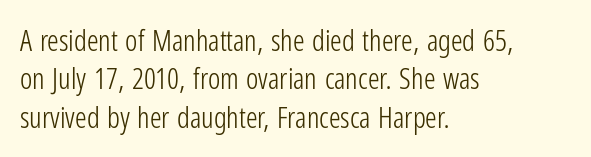
Q: Is the text bold? A: No.
Q: Is the text italic (slanted)? A: No, it is upright.
Q: Is the typeface a serif or a sans-serif typeface? A: Sans-serif.
Q: Is the text underlined? A: No.
Q: How is the paragraph aligned? A: Left-aligned.
Q: Is the spacing between letters normal or unusually wide? A: Normal.
Q: Is the spacing between lines tight, normal or loose? A: Normal.
Q: Width (condensed, normal, or wide)? A: Condensed.
Q: Stroke contrast? A: Low.
Q: x-height? A: Medium.
Q: Monospaced? A: No.
